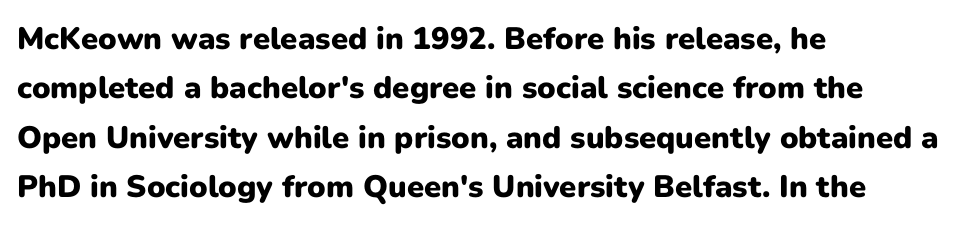
{"serif": "no", "italic": "no", "bold": "yes", "weight": "heavy", "width": "normal", "stroke_contrast": "low", "x_height": "medium", "monospaced": "no", "underline": "no", "align": "left", "line_spacing": "normal", "line_spacing_ratio": 1.59, "letter_spacing": "normal", "letter_spacing_em": 0.0, "glyph_px": 31}
